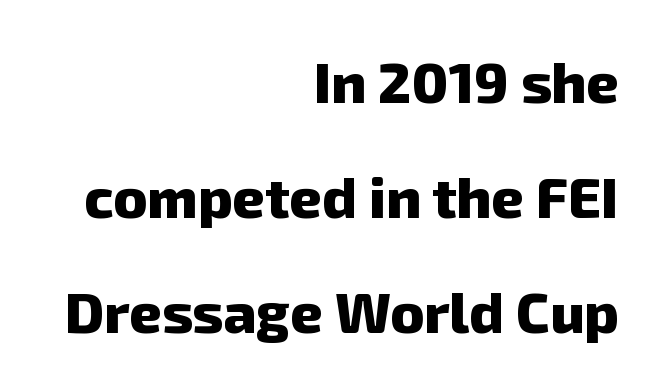
Q: Is the text bold? A: Yes.
Q: Is the typeface a serif or a sans-serif typeface? A: Sans-serif.
Q: Is the text underlined? A: No.
Q: How is the paragraph aligned? A: Right-aligned.
Q: Is the spacing between letters normal or unusually wide? A: Normal.
Q: Is the spacing between lines tight, normal or loose? A: Loose.
Q: Width (condensed, normal, or wide)? A: Normal.
Q: Stroke contrast? A: Low.
Q: x-height? A: Medium.
Q: Monospaced? A: No.
